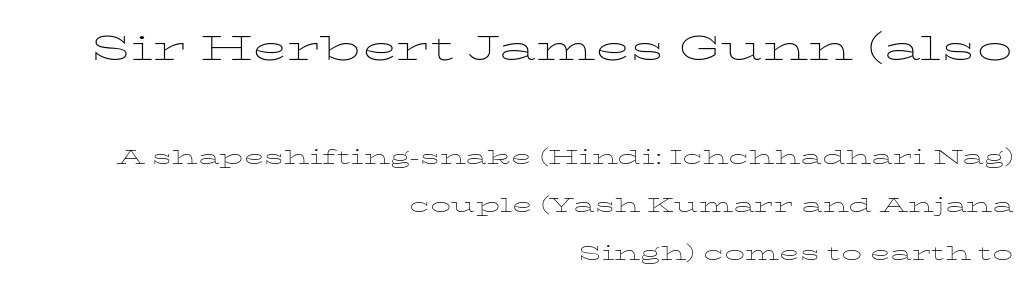
Q: Is the text bold? A: No.
Q: Is the text italic (slanted)? A: No, it is upright.
Q: Is the text underlined? A: No.
Q: How is the paragraph aligned? A: Right-aligned.
Q: Is the spacing between letters normal or unusually wide? A: Normal.
Q: Which block of text is set in a larger size, the first (top) or the second (bottom)? A: The first (top) one.
Q: Width (condensed, normal, or wide)? A: Wide.
Q: Stroke contrast? A: Low.
Q: x-height? A: Medium.
Q: Monospaced? A: No.
